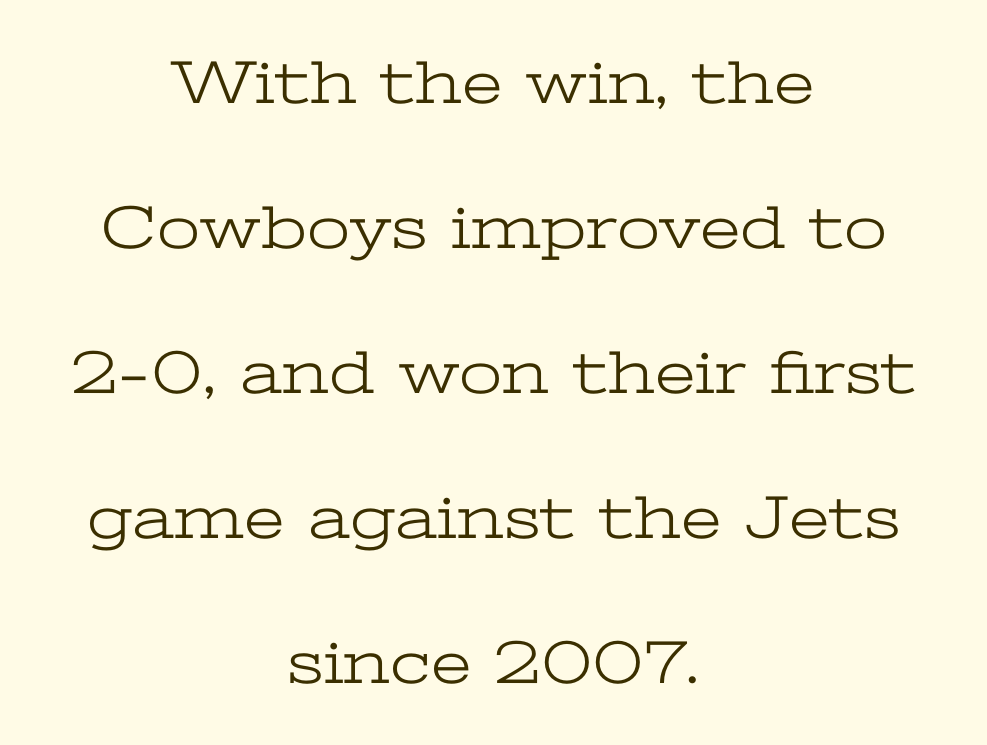
Q: Is the text bold? A: No.
Q: Is the text italic (slanted)? A: No, it is upright.
Q: Is the typeface a serif or a sans-serif typeface? A: Serif.
Q: Is the text underlined? A: No.
Q: How is the paragraph aligned? A: Centered.
Q: Is the spacing between letters normal or unusually wide? A: Normal.
Q: Is the spacing between lines tight, normal or loose? A: Loose.
Q: Width (condensed, normal, or wide)? A: Wide.
Q: Stroke contrast? A: Low.
Q: x-height? A: Medium.
Q: Monospaced? A: No.
